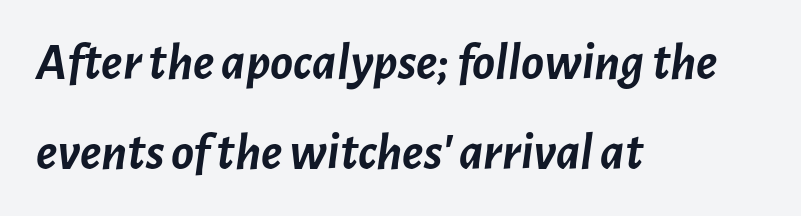
Q: Is the text bold? A: Yes.
Q: Is the text italic (slanted)? A: Yes, it leans right by about 7 degrees.
Q: Is the text underlined? A: No.
Q: How is the paragraph aligned? A: Left-aligned.
Q: Is the spacing between letters normal or unusually wide? A: Normal.
Q: Is the spacing between lines tight, normal or loose? A: Normal.
Q: Width (condensed, normal, or wide)? A: Normal.
Q: Stroke contrast? A: Low.
Q: x-height? A: Medium.
Q: Monospaced? A: No.
